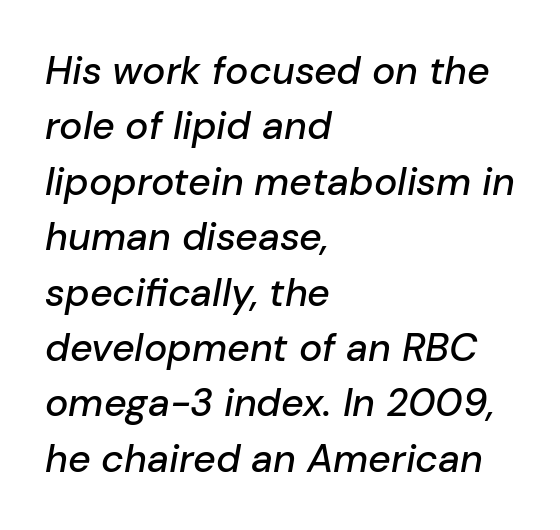
The typesetter chose a ragged-right arrangement here. Descenders hang freely into open space. Italic? Definitely — the glyphs are oblique. The gaps between neighbouring characters are ordinary and unremarkable. Evenly set lines give the paragraph a standard silhouette. Do the characters align in a grid? No, the font is proportional.
